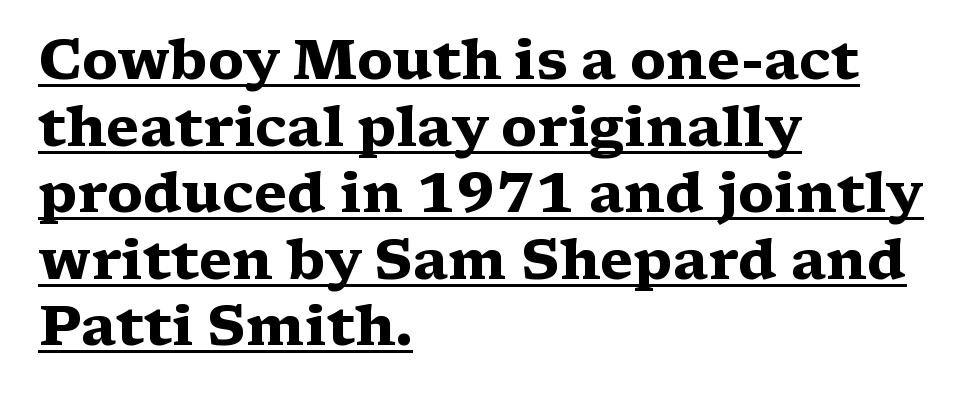
The image shows 55 px heavy, wide serif type, upright; set left-aligned, line spacing 1.21x, normal letter spacing, underlined; medium stroke contrast and a medium x-height.
